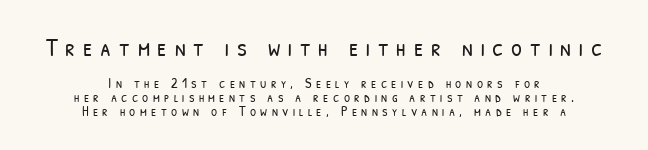
Q: Is the text bold? A: No.
Q: Is the text underlined? A: No.
Q: How is the paragraph aligned? A: Centered.
Q: Is the spacing between letters normal or unusually wide? A: Unusually wide.
Q: Is the spacing between lines tight, normal or loose? A: Tight.
Q: Which block of text is set in a larger size, the first (top) or the second (bottom)? A: The first (top) one.
